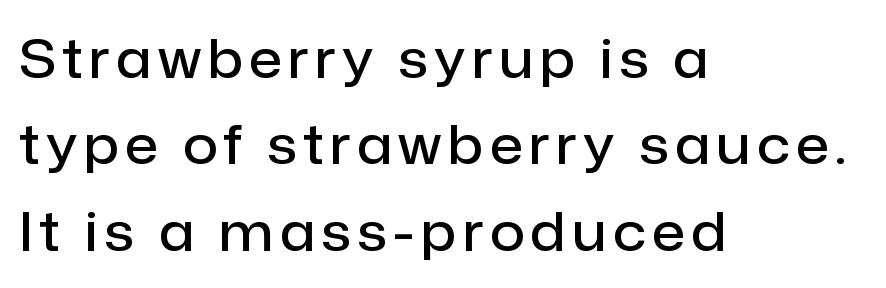
Words float on clear page, feet unadorned. Classification — sans serif. Tall strokes in this sample are plumb rather than angled. The designer left line spacing at the default.
